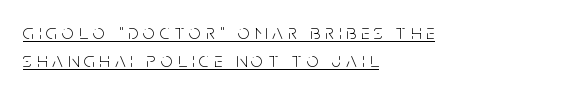
{"italic": "no", "bold": "no", "underline": "yes", "align": "left", "line_spacing": "normal", "line_spacing_ratio": 1.34, "letter_spacing": "wide", "letter_spacing_em": 0.24, "glyph_px": 21}
